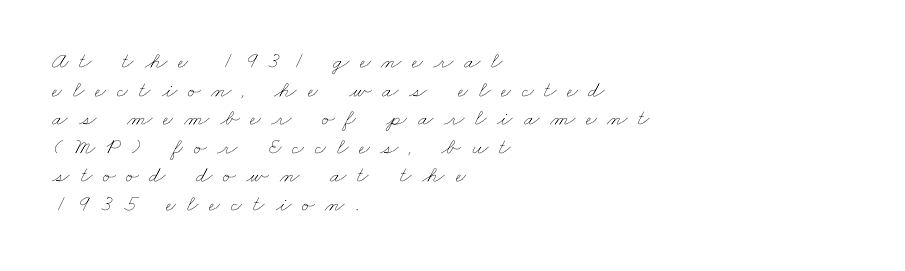
Q: Is the text bold? A: No.
Q: Is the text underlined? A: No.
Q: How is the paragraph aligned? A: Left-aligned.
Q: Is the spacing between letters normal or unusually wide? A: Unusually wide.
